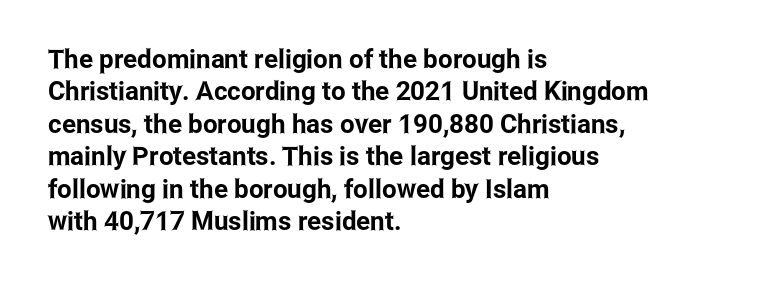
{"italic": "no", "underline": "no", "align": "left", "line_spacing": "normal", "line_spacing_ratio": 1.25, "letter_spacing": "normal", "letter_spacing_em": 0.0, "glyph_px": 26}
